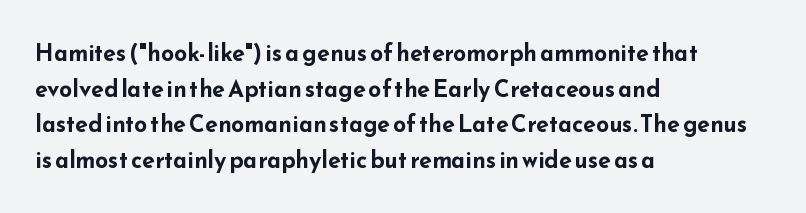
Is the block centered? No — it sits flush against the left margin. A full-strength bold gives these letters their thick strokes. The zone under the glyphs is completely vacant. This sample uses an upright cut, with every glyph sitting square on the baseline. The passage shown has conventional tracking throughout. The line-height multiplier appears to be the usual default.
